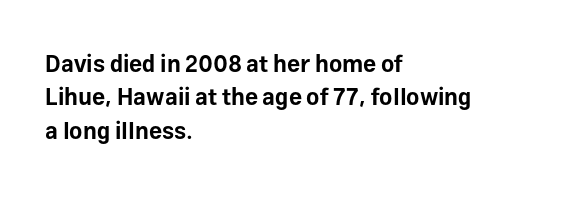
{"italic": "no", "bold": "yes", "underline": "no", "align": "left", "line_spacing": "normal", "line_spacing_ratio": 1.45, "letter_spacing": "normal", "letter_spacing_em": 0.0, "glyph_px": 23}
